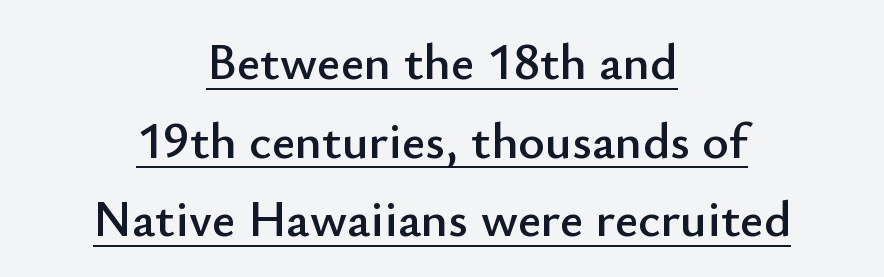
{"serif": "no", "italic": "no", "width": "normal", "stroke_contrast": "low", "x_height": "small", "monospaced": "no", "underline": "yes", "align": "center", "line_spacing": "normal", "line_spacing_ratio": 1.54, "letter_spacing": "normal", "letter_spacing_em": 0.0, "glyph_px": 51}
